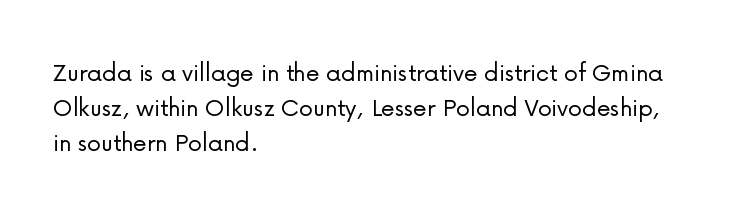
{"serif": "no", "italic": "no", "bold": "no", "weight": "light", "width": "normal", "stroke_contrast": "low", "x_height": "medium", "monospaced": "no", "underline": "no", "align": "left", "line_spacing": "normal", "line_spacing_ratio": 1.25, "letter_spacing": "normal", "letter_spacing_em": 0.0, "glyph_px": 28}
